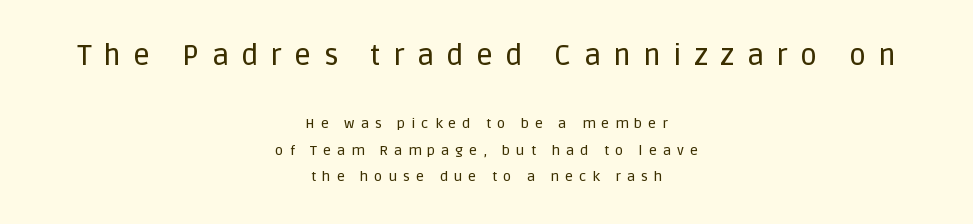
Q: Is the text italic (slanted)? A: No, it is upright.
Q: Is the typeface a serif or a sans-serif typeface? A: Sans-serif.
Q: Is the text underlined? A: No.
Q: How is the paragraph aligned? A: Centered.
Q: Is the spacing between letters normal or unusually wide? A: Unusually wide.
Q: Which block of text is set in a larger size, the first (top) or the second (bottom)? A: The first (top) one.
Q: Width (condensed, normal, or wide)? A: Normal.
Q: Stroke contrast? A: Low.
Q: x-height? A: Large.
Q: Monospaced? A: No.
